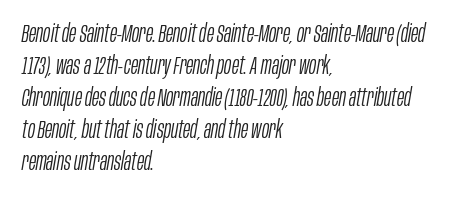
{"italic": "yes", "lean": "right", "slant_degrees": 10, "bold": "no", "underline": "no", "align": "left", "line_spacing": "normal", "line_spacing_ratio": 1.33, "letter_spacing": "normal", "letter_spacing_em": 0.0, "glyph_px": 24}
